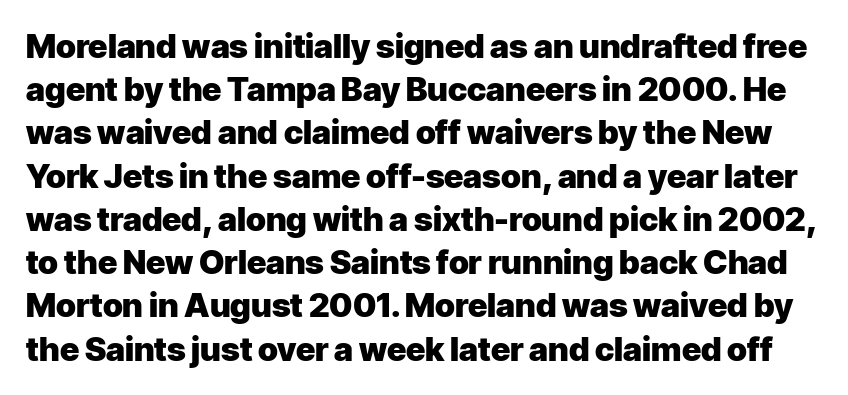
{"serif": "no", "italic": "no", "bold": "yes", "weight": "heavy", "width": "normal", "stroke_contrast": "low", "x_height": "medium", "monospaced": "no", "underline": "no", "line_spacing": "normal", "line_spacing_ratio": 1.31, "letter_spacing": "normal", "letter_spacing_em": 0.0, "glyph_px": 33}
